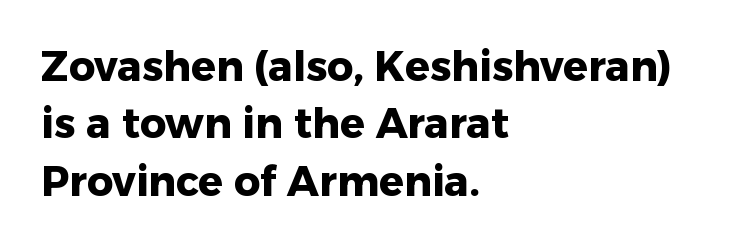
The image shows 41 px heavy sans-serif type, upright; set left-aligned, normal line spacing (1.4x), normal letter spacing, not underlined; low stroke contrast and a medium x-height.
